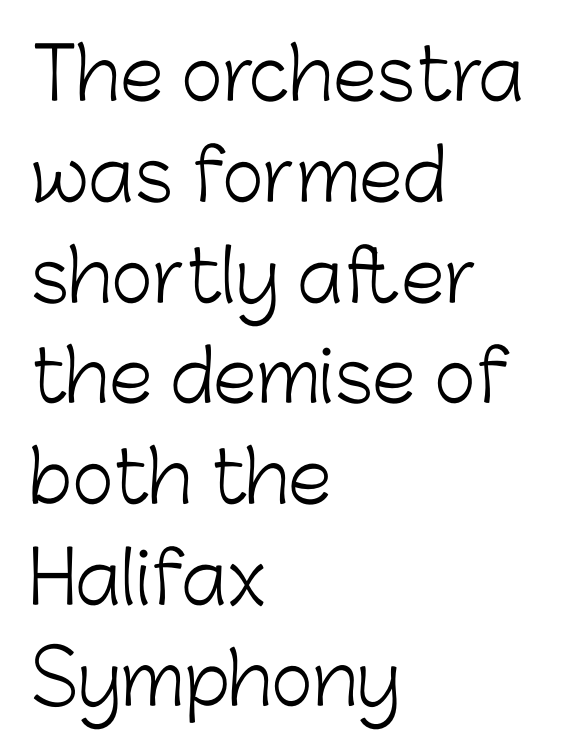
The image shows 71 px light sans-serif type, upright; set left-aligned, normal line spacing (1.42x), normal letter spacing, not underlined; low stroke contrast and a medium x-height.
